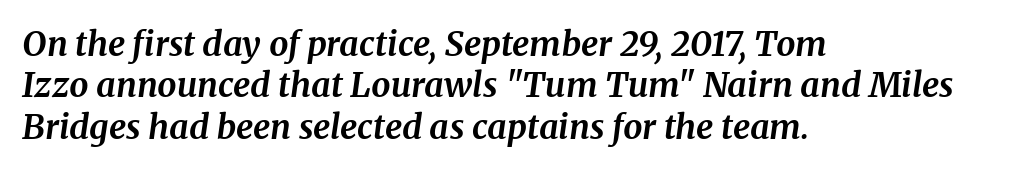
Q: Is the text bold? A: Yes.
Q: Is the text italic (slanted)? A: Yes, it leans right by about 8 degrees.
Q: Is the typeface a serif or a sans-serif typeface? A: Serif.
Q: Is the text underlined? A: No.
Q: How is the paragraph aligned? A: Left-aligned.
Q: Is the spacing between letters normal or unusually wide? A: Normal.
Q: Width (condensed, normal, or wide)? A: Normal.
Q: Stroke contrast? A: Medium.
Q: x-height? A: Medium.
Q: Monospaced? A: No.
